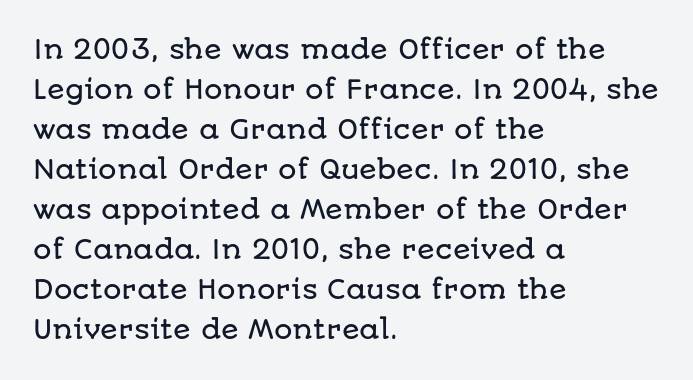
The image shows 26 px text type, upright; set left-aligned, normal line spacing (1.54x), normal letter spacing, not underlined.
